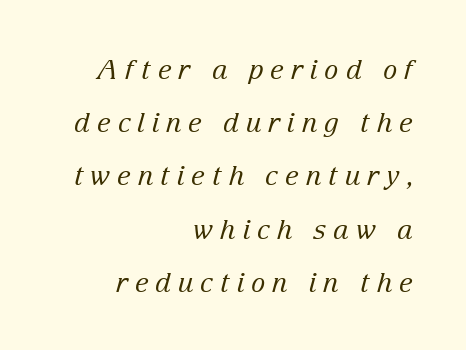
Looking at the ascenders, they clearly lean. Type without underlining. Observe the wide spacing: letters keep a clear distance from each other. No chunkiness to these letters — they're not bold.
